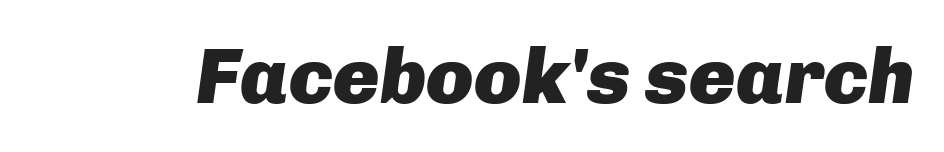
{"italic": "yes", "lean": "right", "slant_degrees": 8, "bold": "yes", "weight": "heavy", "width": "normal", "stroke_contrast": "low", "x_height": "medium", "monospaced": "no", "underline": "no", "letter_spacing": "normal", "letter_spacing_em": 0.0, "glyph_px": 78}
